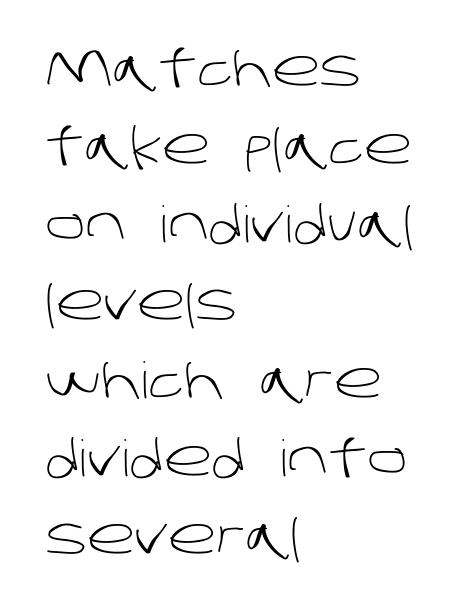
The image shows 50 px light sans-serif type; set left-aligned, normal line spacing (1.56x), normal letter spacing, not underlined; low stroke contrast and a large x-height.
